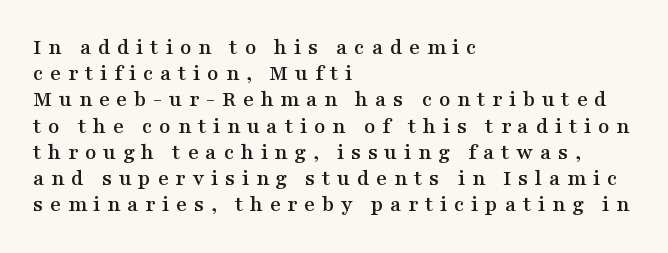
The image shows 23 px text type, upright; set left-aligned, tight line spacing (1.14x), unusually wide letter spacing (+0.29 em), not underlined.
